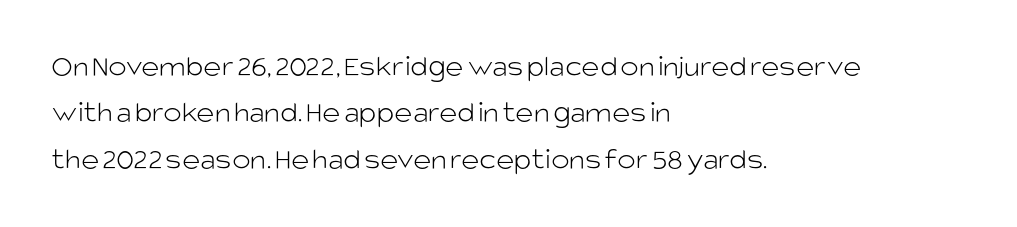
The image shows 31 px light sans-serif type, upright; set left-aligned, normal line spacing (1.5x), normal letter spacing, not underlined; low stroke contrast and a large x-height.
